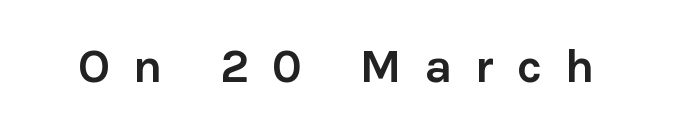
The image shows 48 px semibold sans-serif type, upright; set unusually wide letter spacing (+0.47 em), not underlined; a medium x-height.
